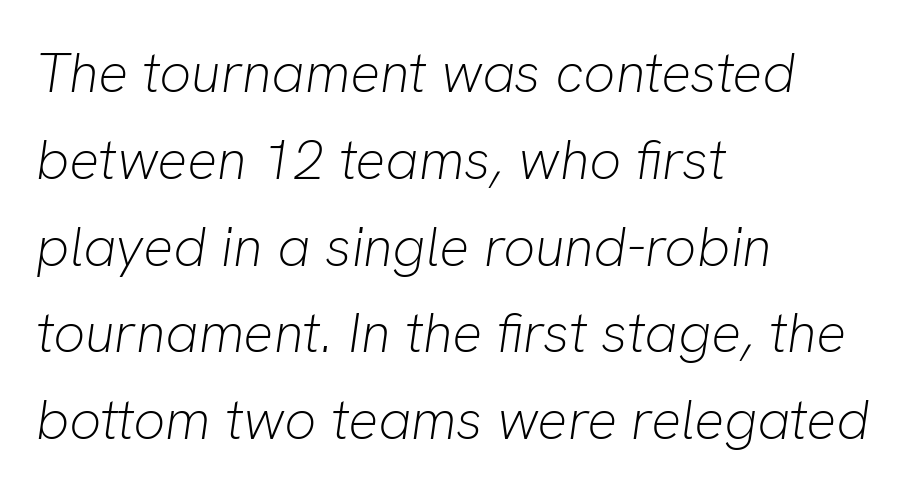
This sample uses an oblique cut, with every glyph tilted off the vertical. Descenders hang freely into open space. This block has exactly the height ordinary leading produces. Look at the tracking — it's just the regular setting, nothing added. Do the characters align in a grid? No, the font is proportional.
